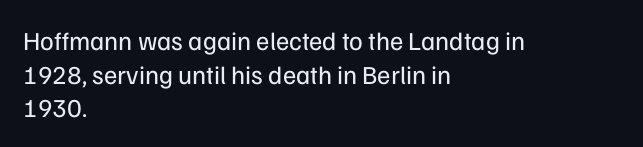
{"italic": "no", "bold": "no", "underline": "no", "align": "left", "line_spacing": "normal", "line_spacing_ratio": 1.29, "letter_spacing": "normal", "letter_spacing_em": 0.0, "glyph_px": 26}
